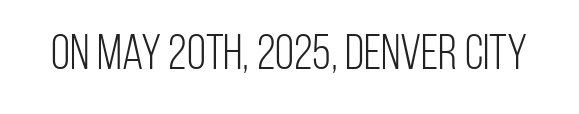
The image shows 49 px light, condensed sans-serif type, upright; set normal letter spacing, not underlined; low stroke contrast and a large x-height.
